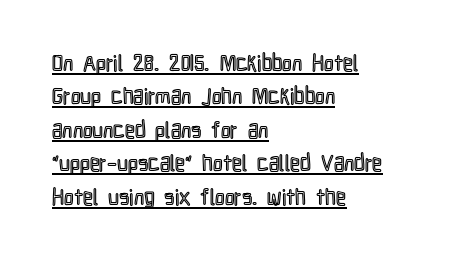
Does the copy run flush right? No — it runs flush left. Is there an underline? Yes — a line sits under the letters. Vertically, the passage feels balanced, rows spaced as you'd expect. Characters remain perfectly vertical along every line.
